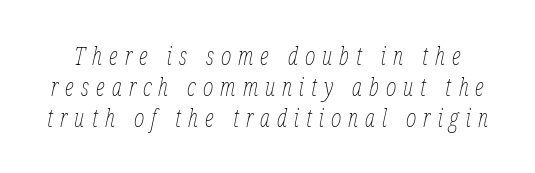
Designer's note — italics engaged. Bold? No — there's no thickening of the strokes. Display-style spreading of the glyphs; the letterfit is very open. The glyphs are unaccompanied by any horizontal stroke below them.
